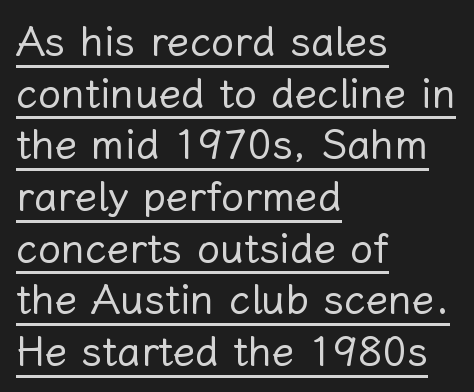
Q: Is the text bold? A: No.
Q: Is the text italic (slanted)? A: No, it is upright.
Q: Is the text underlined? A: Yes.
Q: How is the paragraph aligned? A: Left-aligned.
Q: Is the spacing between letters normal or unusually wide? A: Normal.
Q: Is the spacing between lines tight, normal or loose? A: Normal.
Q: Width (condensed, normal, or wide)? A: Normal.
Q: Stroke contrast? A: Low.
Q: x-height? A: Medium.
Q: Monospaced? A: No.
